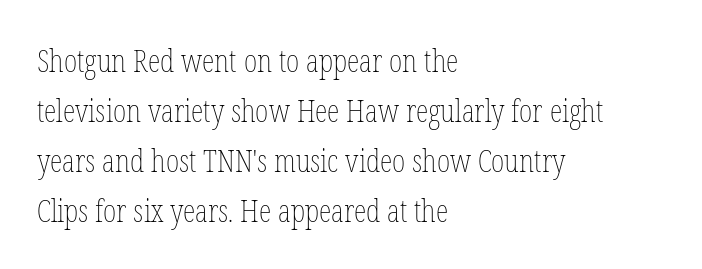
Q: Is the text bold? A: No.
Q: Is the text italic (slanted)? A: No, it is upright.
Q: Is the text underlined? A: No.
Q: How is the paragraph aligned? A: Left-aligned.
Q: Is the spacing between letters normal or unusually wide? A: Normal.
Q: Is the spacing between lines tight, normal or loose? A: Normal.
Q: Width (condensed, normal, or wide)? A: Condensed.
Q: Stroke contrast? A: Low.
Q: x-height? A: Medium.
Q: Monospaced? A: No.
